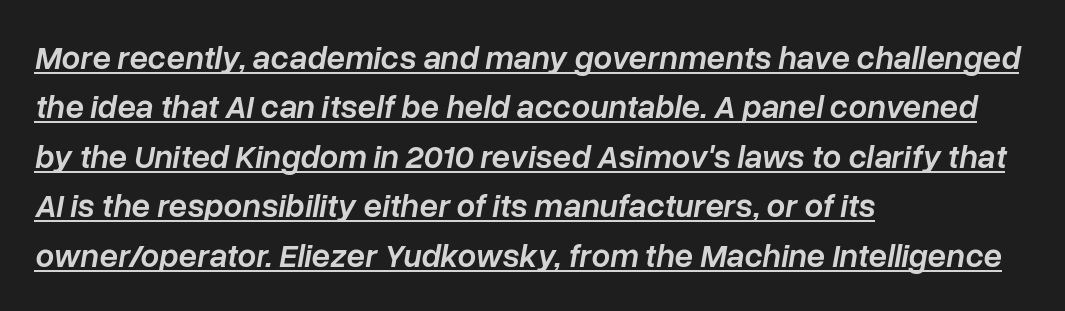
The image shows 33 px semibold type, italic (leaning right); set left-aligned, normal line spacing (1.5x), normal letter spacing, underlined; low stroke contrast and a medium x-height.
